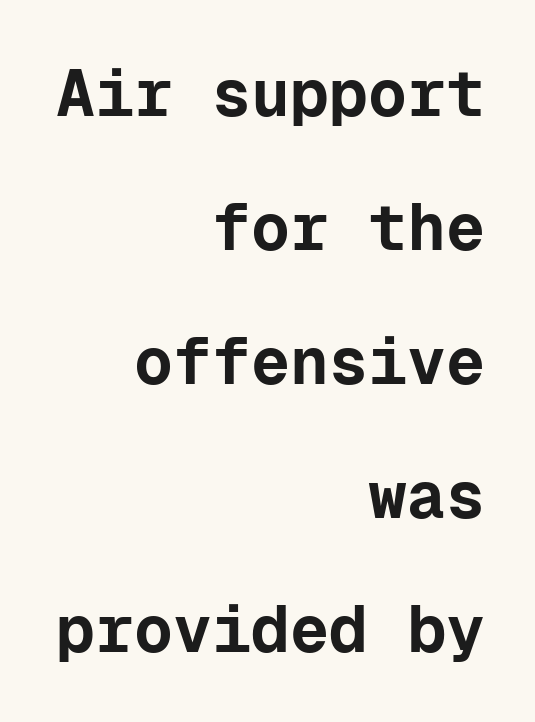
The rendering uses a bold face; every stroke is thick and dark. I'd call this a sans setting — the letters go barefoot. Unlike italic type, these characters show no tilt at all. Does extra space separate the letters? No, they use regular spacing. The designer dialed line spacing up above the default.
